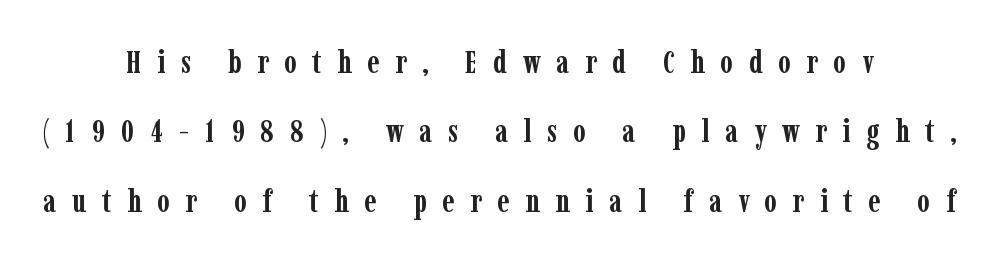
{"serif": "yes", "italic": "no", "bold": "yes", "weight": "semibold", "width": "condensed", "stroke_contrast": "low", "x_height": "medium", "monospaced": "no", "underline": "no", "align": "center", "line_spacing": "loose", "line_spacing_ratio": 2.17, "letter_spacing": "wide", "letter_spacing_em": 0.49, "glyph_px": 32}
